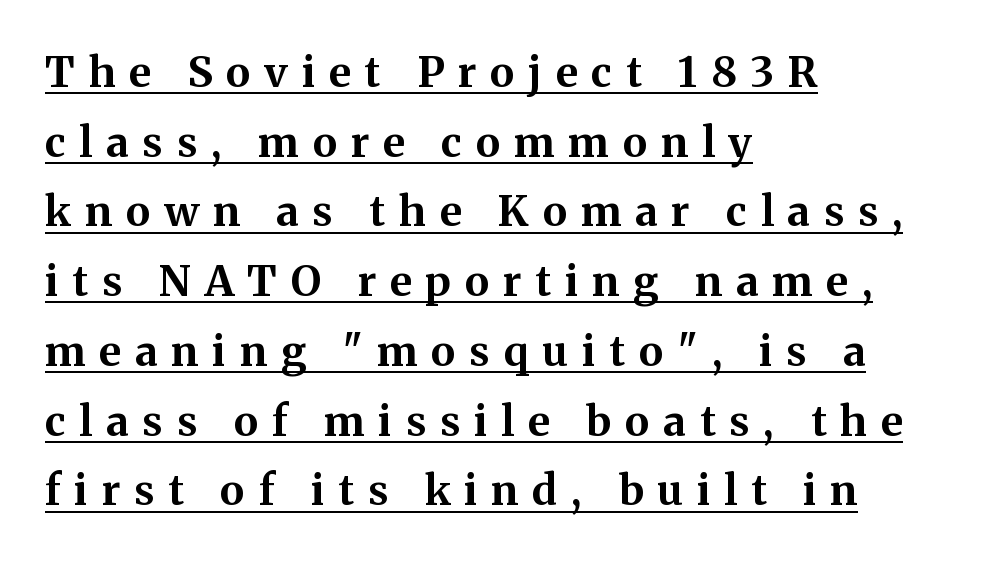
{"serif": "yes", "italic": "no", "bold": "yes", "weight": "bold", "width": "normal", "stroke_contrast": "medium", "x_height": "medium", "monospaced": "no", "underline": "yes", "align": "left", "line_spacing": "normal", "line_spacing_ratio": 1.66, "letter_spacing": "wide", "letter_spacing_em": 0.33, "glyph_px": 42}
